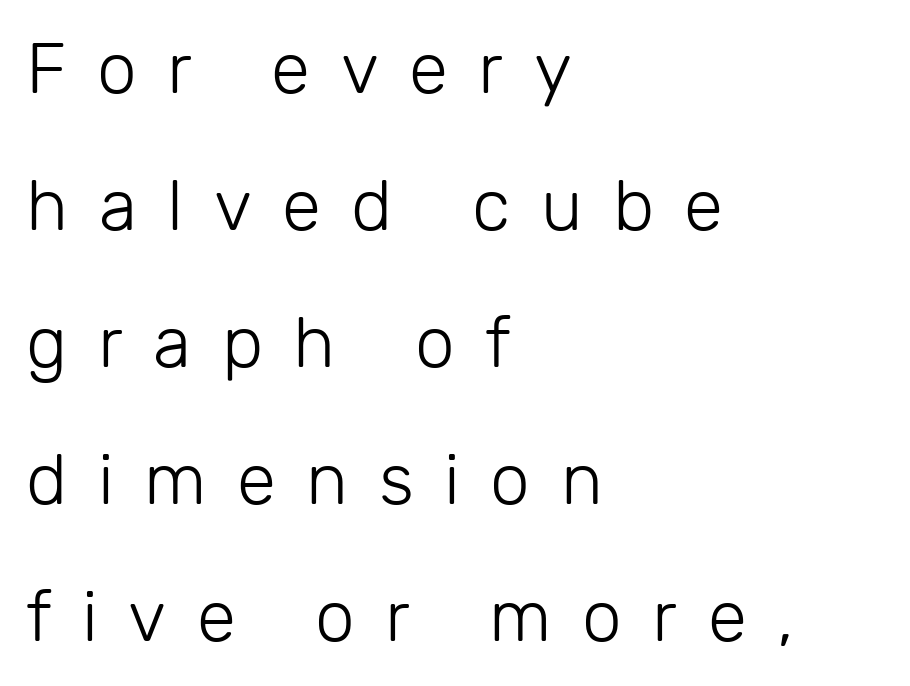
Q: Is the text bold? A: No.
Q: Is the text italic (slanted)? A: No, it is upright.
Q: Is the typeface a serif or a sans-serif typeface? A: Sans-serif.
Q: Is the text underlined? A: No.
Q: How is the paragraph aligned? A: Left-aligned.
Q: Is the spacing between letters normal or unusually wide? A: Unusually wide.
Q: Is the spacing between lines tight, normal or loose? A: Loose.
Q: Width (condensed, normal, or wide)? A: Normal.
Q: Stroke contrast? A: Low.
Q: x-height? A: Medium.
Q: Monospaced? A: No.
